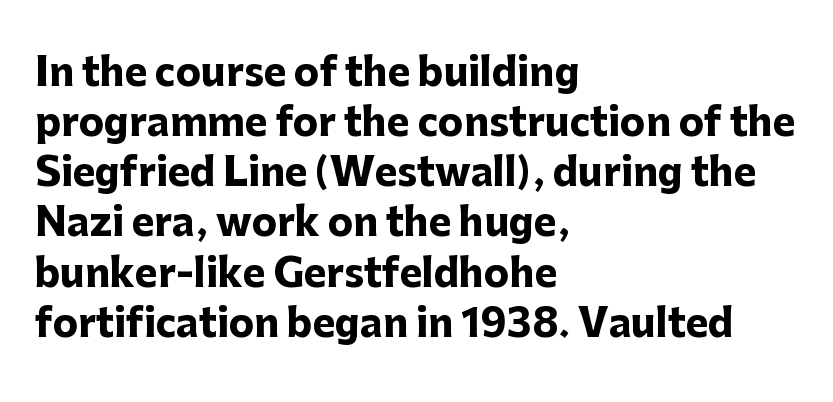
Q: Is the text bold? A: Yes.
Q: Is the text italic (slanted)? A: No, it is upright.
Q: Is the typeface a serif or a sans-serif typeface? A: Sans-serif.
Q: Is the text underlined? A: No.
Q: How is the paragraph aligned? A: Left-aligned.
Q: Is the spacing between letters normal or unusually wide? A: Normal.
Q: Is the spacing between lines tight, normal or loose? A: Normal.
Q: Width (condensed, normal, or wide)? A: Normal.
Q: Stroke contrast? A: Low.
Q: x-height? A: Medium.
Q: Monospaced? A: No.
